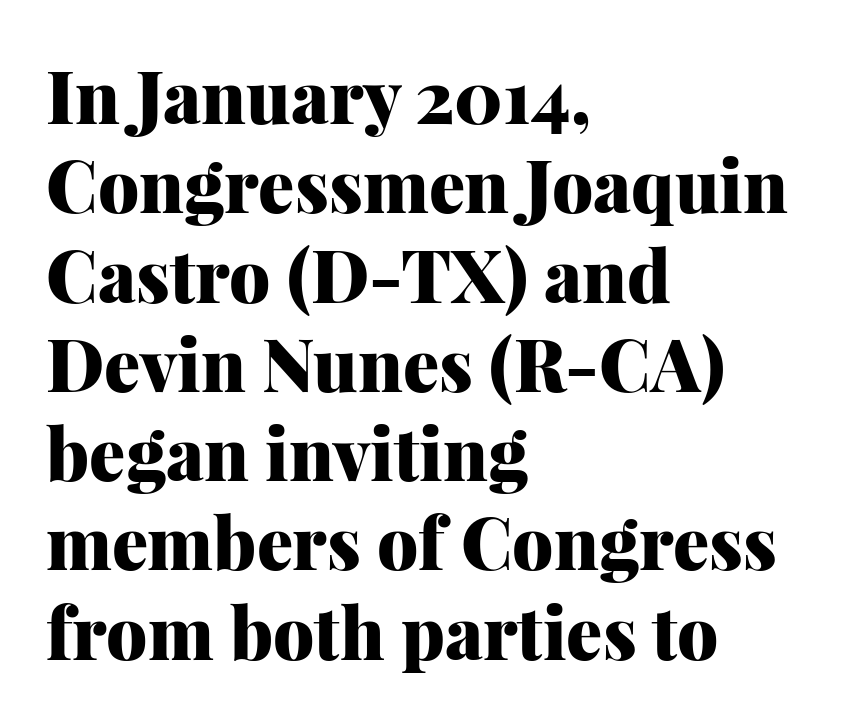
Look at the tracking — it's just the regular setting, nothing added. The typesetting leans heavy: a genuine bold. Casual observation: everything's shoved over to the left. The lettering holds an erect, upright posture throughout. Proportional: the letters do not fall into vertical columns. The space directly below the letters is spotless.
